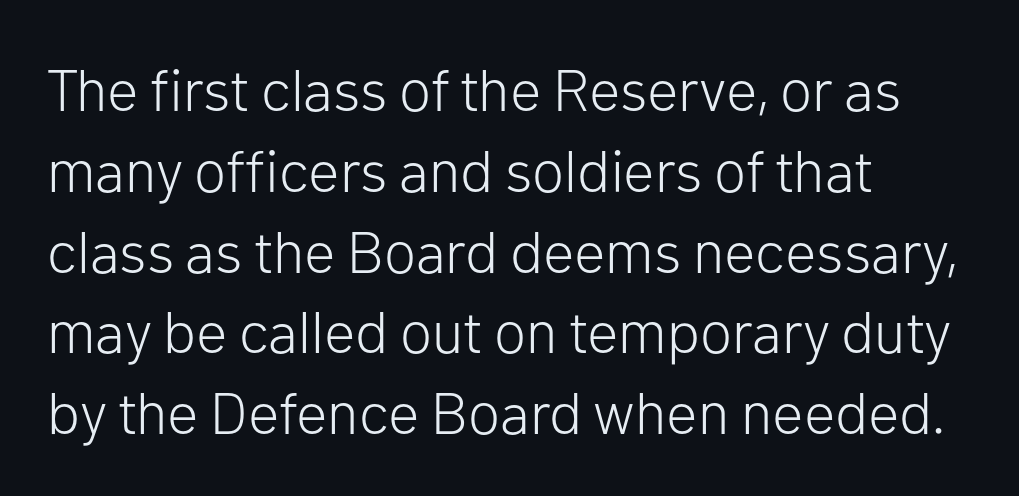
{"serif": "no", "italic": "no", "bold": "no", "weight": "light", "width": "normal", "stroke_contrast": "low", "x_height": "medium", "monospaced": "no", "underline": "no", "align": "left", "line_spacing": "normal", "line_spacing_ratio": 1.37, "letter_spacing": "normal", "letter_spacing_em": 0.0, "glyph_px": 59}
